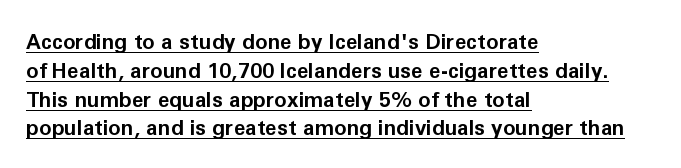
{"italic": "no", "bold": "yes", "underline": "yes", "align": "left", "line_spacing": "normal", "line_spacing_ratio": 1.37, "letter_spacing": "normal", "letter_spacing_em": 0.0, "glyph_px": 21}
